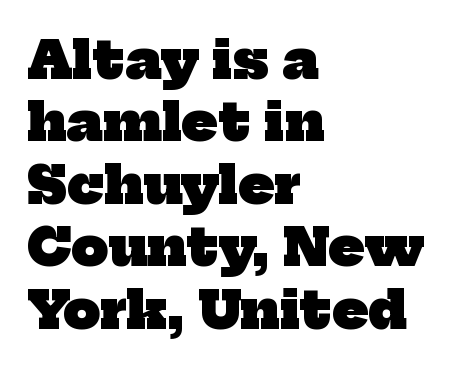
Note the varied advance widths — an 'i' is clearly narrower than an 'm'. What stands out about the letter spacing? Nothing — it is the standard amount. The font is running at its bold setting. The baseline area is clear.
